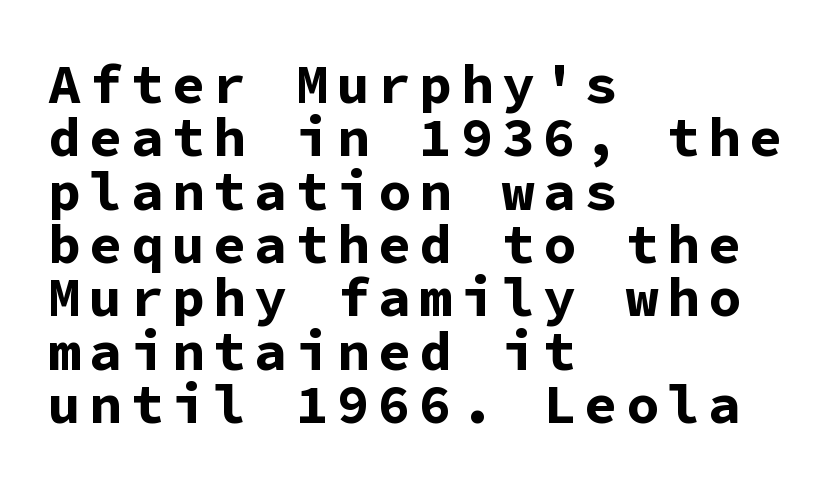
Q: Is the text bold? A: Yes.
Q: Is the text italic (slanted)? A: No, it is upright.
Q: Is the typeface a serif or a sans-serif typeface? A: Sans-serif.
Q: Is the text underlined? A: No.
Q: How is the paragraph aligned? A: Left-aligned.
Q: Is the spacing between lines tight, normal or loose? A: Tight.
Q: Width (condensed, normal, or wide)? A: Normal.
Q: Stroke contrast? A: Low.
Q: x-height? A: Medium.
Q: Monospaced? A: Yes.
